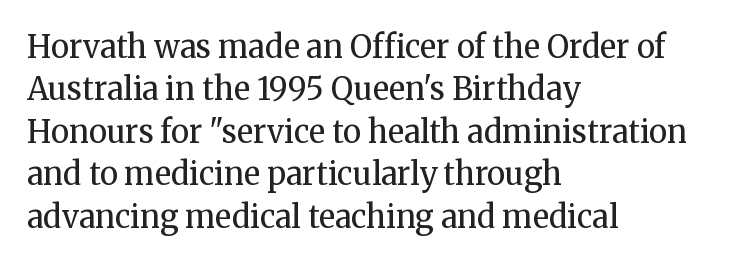
{"serif": "yes", "italic": "no", "bold": "no", "weight": "regular", "width": "normal", "stroke_contrast": "medium", "x_height": "medium", "monospaced": "no", "underline": "no", "align": "left", "line_spacing": "normal", "line_spacing_ratio": 1.37, "letter_spacing": "normal", "letter_spacing_em": 0.0, "glyph_px": 31}
